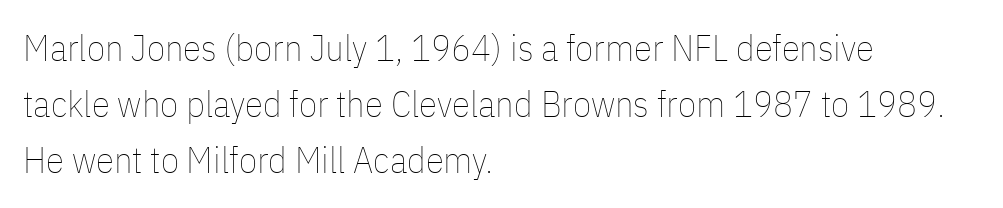
Typeset ragged right — the left edge is the straight one. Quick note: underline off. You could not count columns in this text — the font is proportionally spaced. Normally led — the rows are evenly, conventionally spaced.
